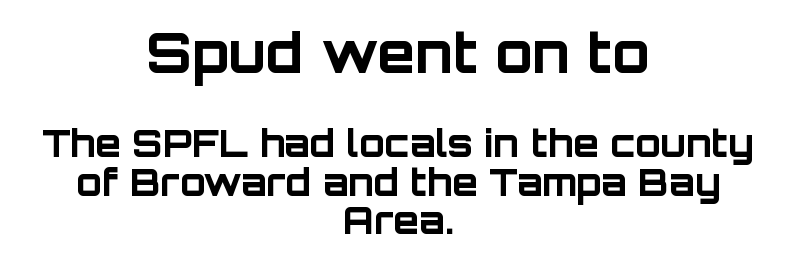
Q: Is the text bold? A: Yes.
Q: Is the text italic (slanted)? A: No, it is upright.
Q: Is the typeface a serif or a sans-serif typeface? A: Sans-serif.
Q: Is the text underlined? A: No.
Q: How is the paragraph aligned? A: Centered.
Q: Is the spacing between letters normal or unusually wide? A: Normal.
Q: Is the spacing between lines tight, normal or loose? A: Tight.
Q: Which block of text is set in a larger size, the first (top) or the second (bottom)? A: The first (top) one.
Q: Width (condensed, normal, or wide)? A: Normal.
Q: Stroke contrast? A: Low.
Q: x-height? A: Large.
Q: Monospaced? A: No.
